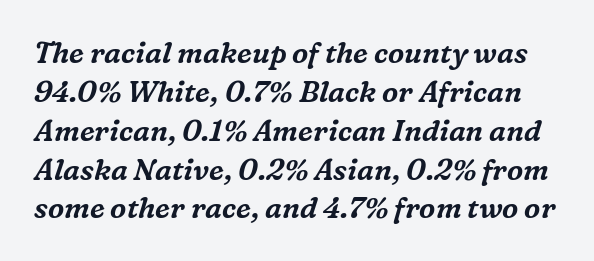
The image shows 29 px serif type, italic (leaning right); set normal line spacing (1.34x), normal letter spacing, not underlined; medium stroke contrast and a medium x-height.
